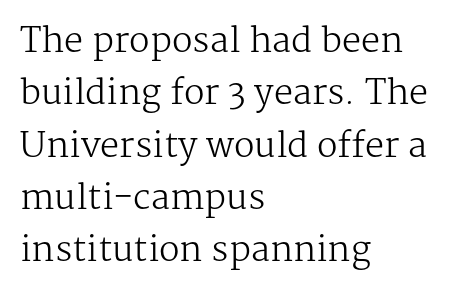
{"serif": "yes", "italic": "no", "bold": "no", "weight": "regular", "width": "normal", "stroke_contrast": "medium", "x_height": "medium", "monospaced": "no", "underline": "no", "align": "left", "line_spacing": "normal", "line_spacing_ratio": 1.54, "letter_spacing": "normal", "letter_spacing_em": 0.0, "glyph_px": 34}
